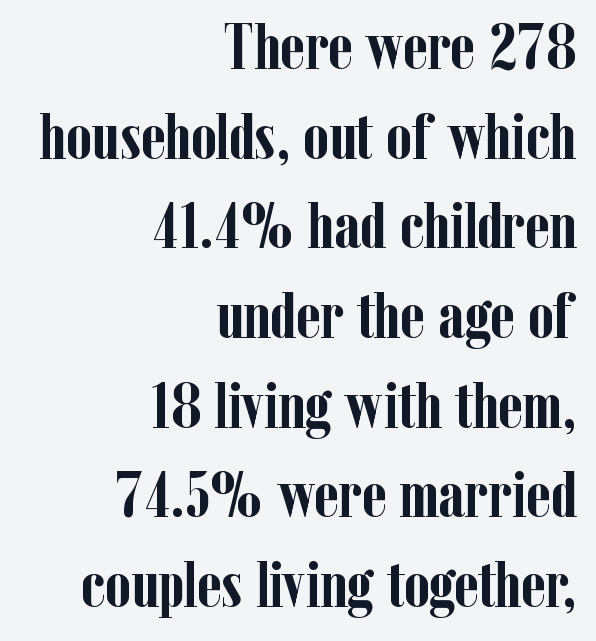
The image shows 65 px semibold, condensed serif type, upright; set right-aligned, normal line spacing (1.38x), normal letter spacing, not underlined; low stroke contrast and a medium x-height.
